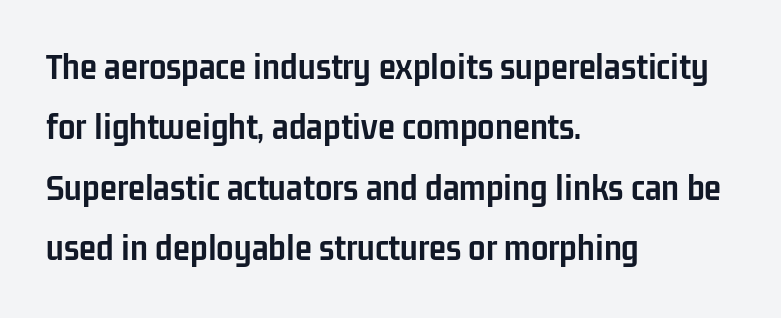
{"serif": "no", "italic": "no", "bold": "yes", "weight": "semibold", "width": "condensed", "stroke_contrast": "low", "x_height": "medium", "monospaced": "no", "underline": "no", "align": "left", "line_spacing": "normal", "line_spacing_ratio": 1.55, "letter_spacing": "normal", "letter_spacing_em": 0.0, "glyph_px": 39}
